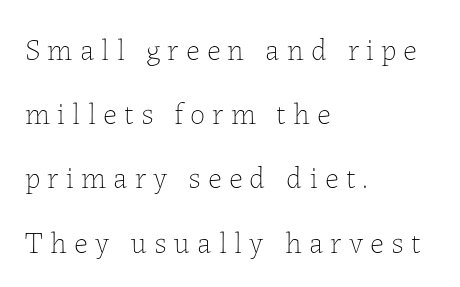
Q: Is the text bold? A: No.
Q: Is the text italic (slanted)? A: No, it is upright.
Q: Is the text underlined? A: No.
Q: How is the paragraph aligned? A: Left-aligned.
Q: Is the spacing between letters normal or unusually wide? A: Unusually wide.
Q: Is the spacing between lines tight, normal or loose? A: Loose.
Q: Width (condensed, normal, or wide)? A: Normal.
Q: Stroke contrast? A: Low.
Q: x-height? A: Medium.
Q: Monospaced? A: No.
